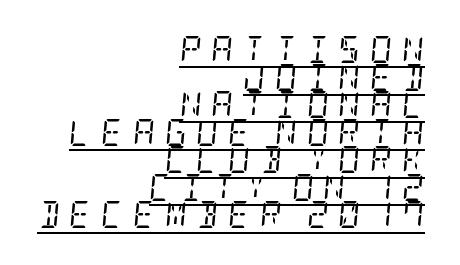
The image shows 27 px text type, italic (leaning right); set right-aligned, tight line spacing (1.02x), unusually wide letter spacing (+0.36 em), underlined.
